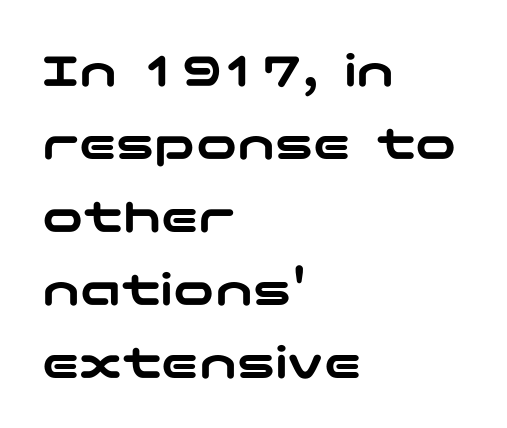
{"serif": "no", "italic": "no", "width": "wide", "stroke_contrast": "low", "x_height": "medium", "underline": "no", "align": "left", "line_spacing": "normal", "line_spacing_ratio": 1.43, "letter_spacing": "normal", "letter_spacing_em": 0.0, "glyph_px": 51}
